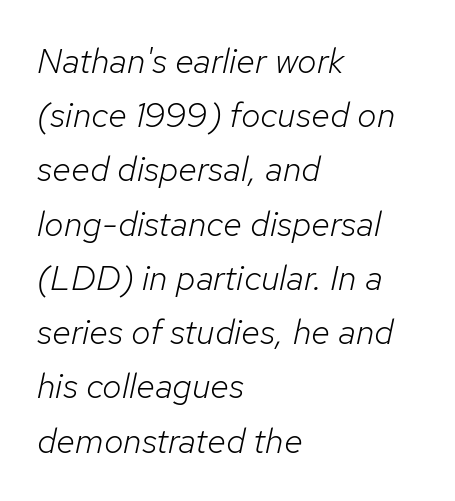
The passage shown leans; its letterforms are oblique. Observe the ordinary spacing: letters are neighbours, not strangers. A light-to-regular cut is what we see here. Descenders are the only things crossing below the line. Notice how descenders clear the ascenders below comfortably — that's standard leading. A classic flush-left, rag-right setting is used for this passage.
